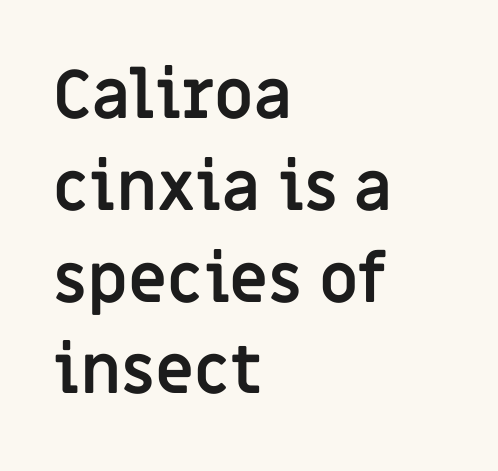
The image shows 67 px semibold sans-serif type, upright; set left-aligned, normal line spacing (1.37x), normal letter spacing, not underlined; low stroke contrast and a large x-height.
